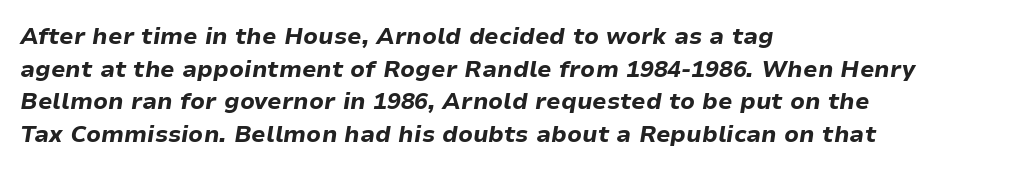
Q: Is the text bold? A: Yes.
Q: Is the text italic (slanted)? A: Yes, it leans right by about 9 degrees.
Q: Is the text underlined? A: No.
Q: How is the paragraph aligned? A: Left-aligned.
Q: Is the spacing between letters normal or unusually wide? A: Normal.
Q: Is the spacing between lines tight, normal or loose? A: Normal.
